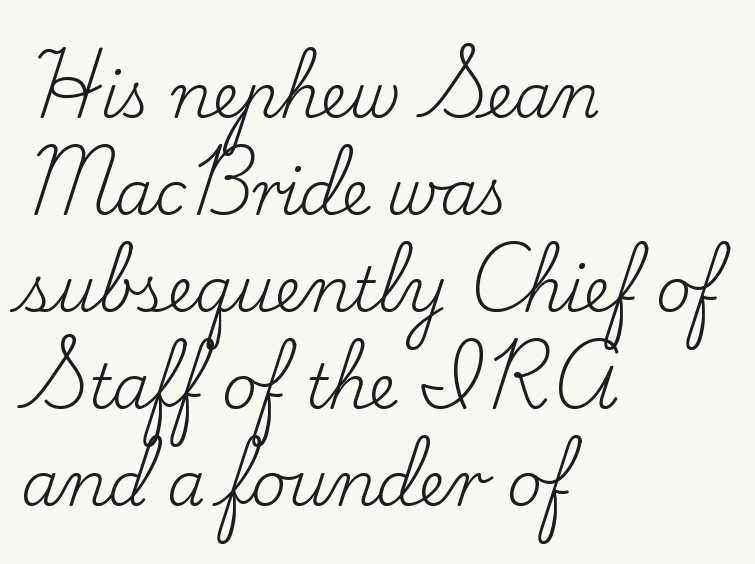
The image shows 61 px regular-weight serif type; set left-aligned, normal line spacing (1.59x), normal letter spacing, not underlined; low stroke contrast and a small x-height.
